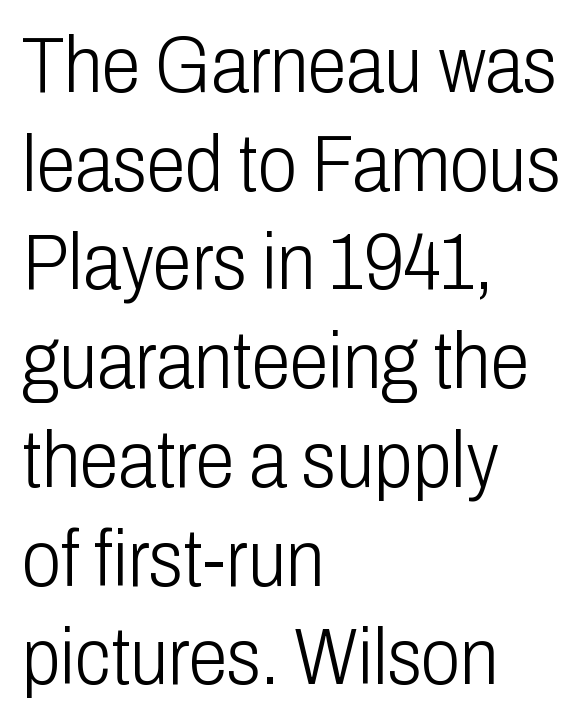
{"serif": "no", "italic": "no", "bold": "no", "weight": "light", "width": "condensed", "stroke_contrast": "low", "x_height": "medium", "monospaced": "no", "underline": "no", "align": "left", "line_spacing": "normal", "line_spacing_ratio": 1.25, "letter_spacing": "normal", "letter_spacing_em": 0.0, "glyph_px": 79}
